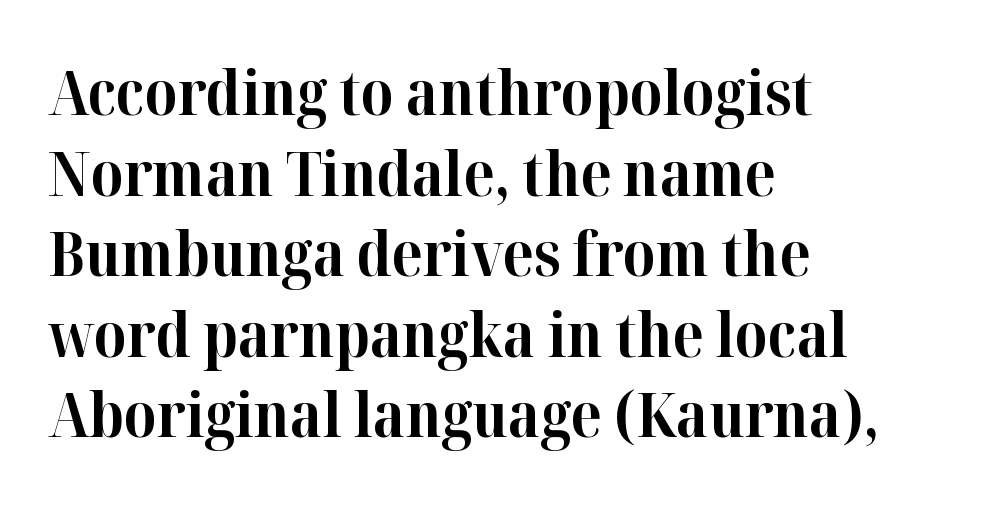
Anything drawn beneath the words? Only blank space. Do the letters lean? They stand straight. Looks like regular typesetting: each glyph gets only the width it needs. The paragraph shown leans on its left margin.
